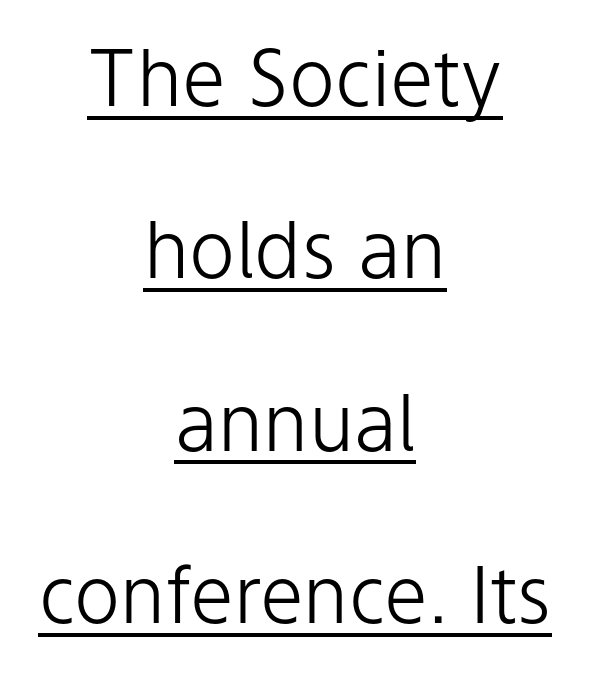
Q: Is the text bold? A: No.
Q: Is the text italic (slanted)? A: No, it is upright.
Q: Is the typeface a serif or a sans-serif typeface? A: Sans-serif.
Q: Is the text underlined? A: Yes.
Q: How is the paragraph aligned? A: Centered.
Q: Is the spacing between letters normal or unusually wide? A: Normal.
Q: Is the spacing between lines tight, normal or loose? A: Loose.
Q: Width (condensed, normal, or wide)? A: Normal.
Q: Stroke contrast? A: Low.
Q: x-height? A: Medium.
Q: Monospaced? A: No.
